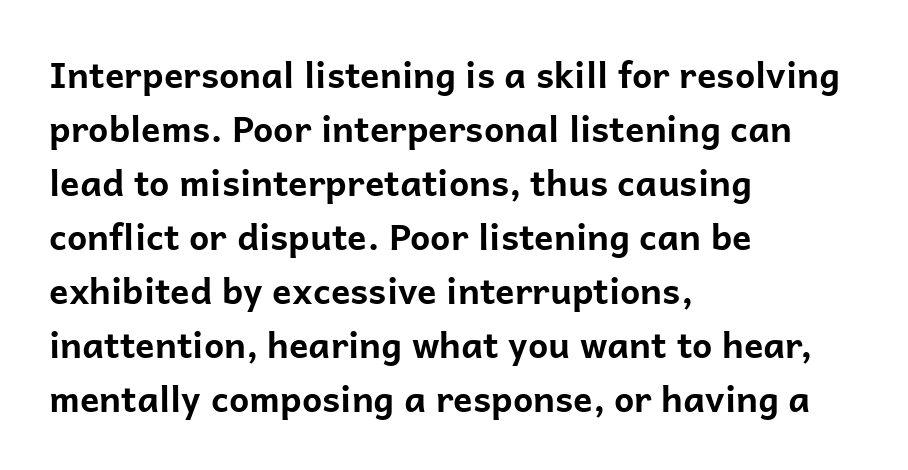
{"serif": "no", "italic": "no", "bold": "yes", "weight": "bold", "width": "normal", "stroke_contrast": "low", "x_height": "medium", "monospaced": "no", "underline": "no", "align": "left", "line_spacing": "normal", "line_spacing_ratio": 1.5, "letter_spacing": "normal", "letter_spacing_em": 0.0, "glyph_px": 36}
